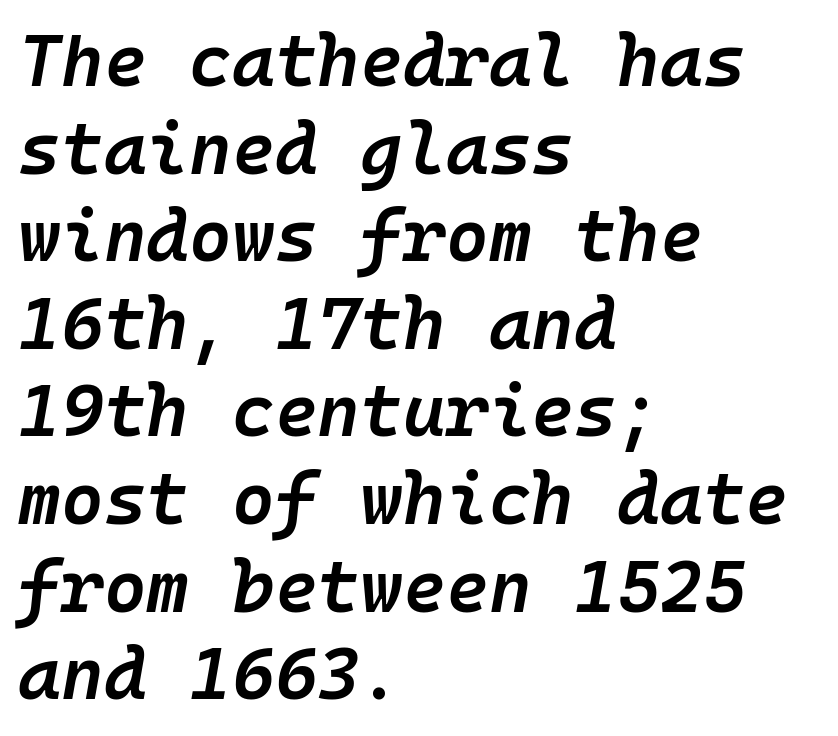
The image shows 73 px semibold type, italic (leaning right), monospaced; set left-aligned, line spacing 1.2x, normal letter spacing, not underlined; low stroke contrast and a medium x-height.
